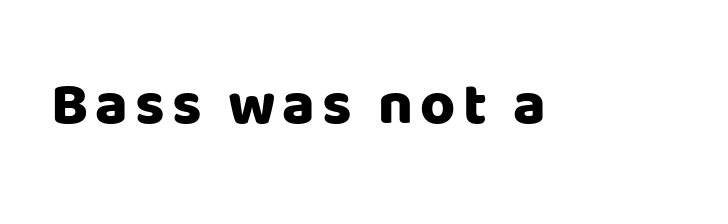
{"serif": "no", "italic": "no", "bold": "yes", "weight": "heavy", "width": "normal", "stroke_contrast": "low", "x_height": "large", "monospaced": "no", "underline": "no", "glyph_px": 60}
